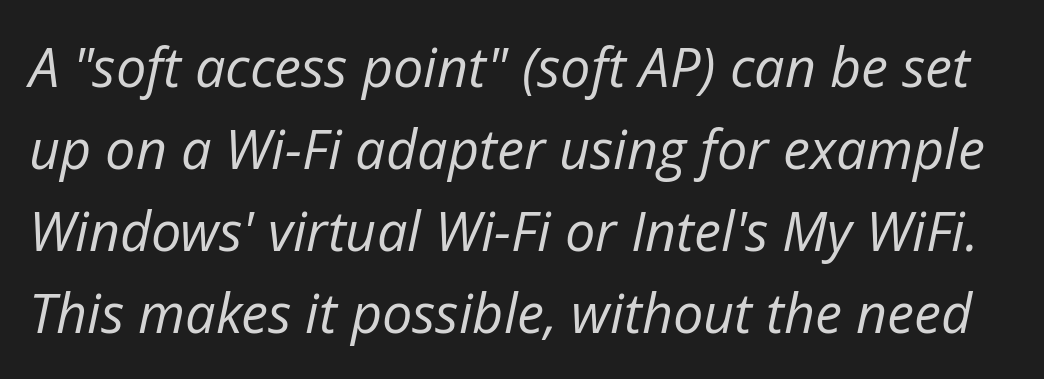
Q: Is the text bold? A: No.
Q: Is the text italic (slanted)? A: Yes, it leans right by about 12 degrees.
Q: Is the text underlined? A: No.
Q: Is the spacing between letters normal or unusually wide? A: Normal.
Q: Is the spacing between lines tight, normal or loose? A: Normal.
Q: Width (condensed, normal, or wide)? A: Normal.
Q: Stroke contrast? A: Low.
Q: x-height? A: Medium.
Q: Monospaced? A: No.
